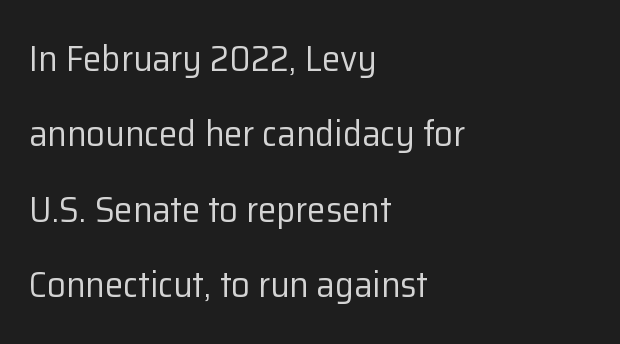
The image shows 37 px regular-weight sans-serif type, upright; set left-aligned, loose line spacing (2.04x), normal letter spacing, not underlined; low stroke contrast and a medium x-height.
